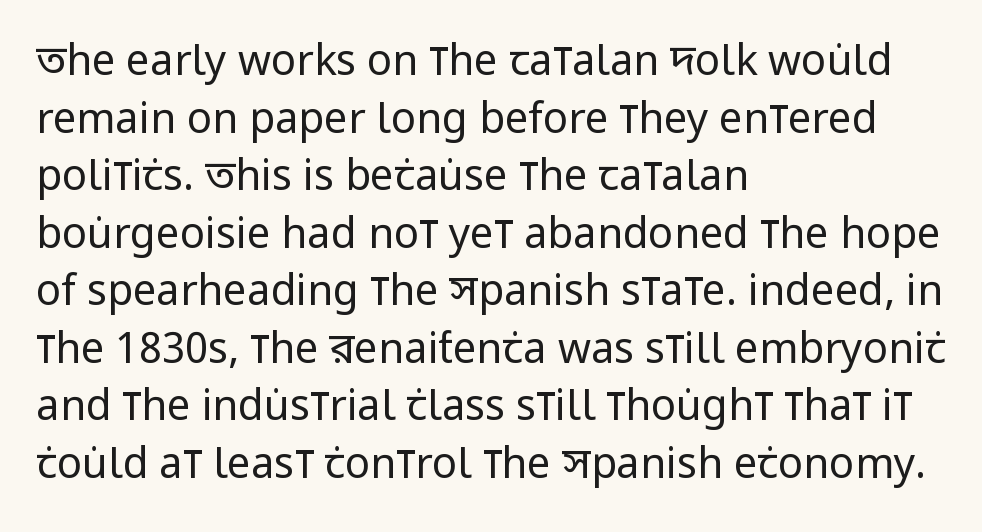
{"serif": "no", "italic": "no", "bold": "no", "weight": "regular", "width": "condensed", "stroke_contrast": "low", "x_height": "large", "monospaced": "no", "underline": "no", "align": "left", "line_spacing": "normal", "line_spacing_ratio": 1.37, "letter_spacing": "normal", "letter_spacing_em": 0.0, "glyph_px": 42}
